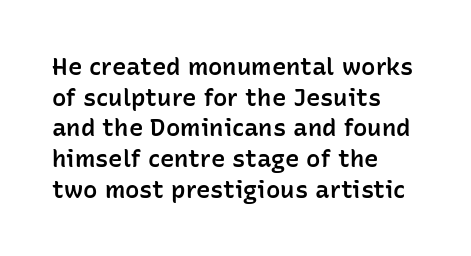
{"italic": "no", "bold": "semi", "underline": "no", "align": "left", "line_spacing": "normal", "line_spacing_ratio": 1.28, "letter_spacing": "normal", "letter_spacing_em": 0.0, "glyph_px": 24}
